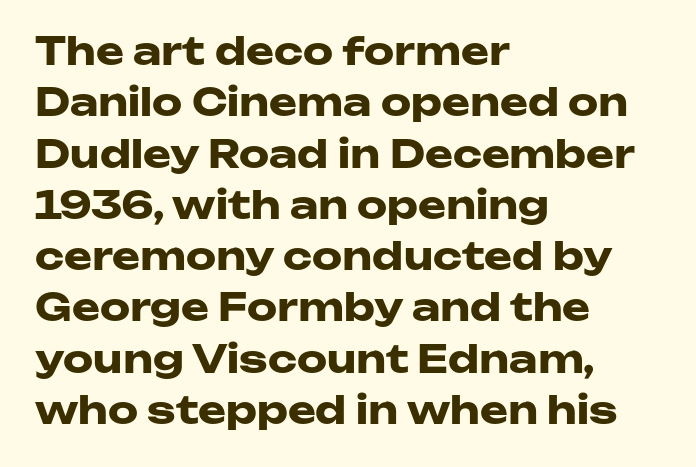
Q: Is the text bold? A: Yes.
Q: Is the text italic (slanted)? A: No, it is upright.
Q: Is the typeface a serif or a sans-serif typeface? A: Sans-serif.
Q: Is the text underlined? A: No.
Q: How is the paragraph aligned? A: Left-aligned.
Q: Is the spacing between letters normal or unusually wide? A: Normal.
Q: Is the spacing between lines tight, normal or loose? A: Normal.
Q: Width (condensed, normal, or wide)? A: Wide.
Q: Stroke contrast? A: Low.
Q: x-height? A: Medium.
Q: Monospaced? A: No.
